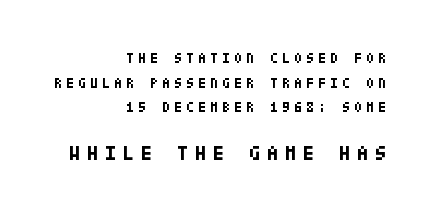
Q: Is the text bold? A: Yes.
Q: Is the text italic (slanted)? A: No, it is upright.
Q: Is the text underlined? A: No.
Q: How is the paragraph aligned? A: Right-aligned.
Q: Is the spacing between letters normal or unusually wide? A: Unusually wide.
Q: Which block of text is set in a larger size, the first (top) or the second (bottom)? A: The second (bottom) one.
